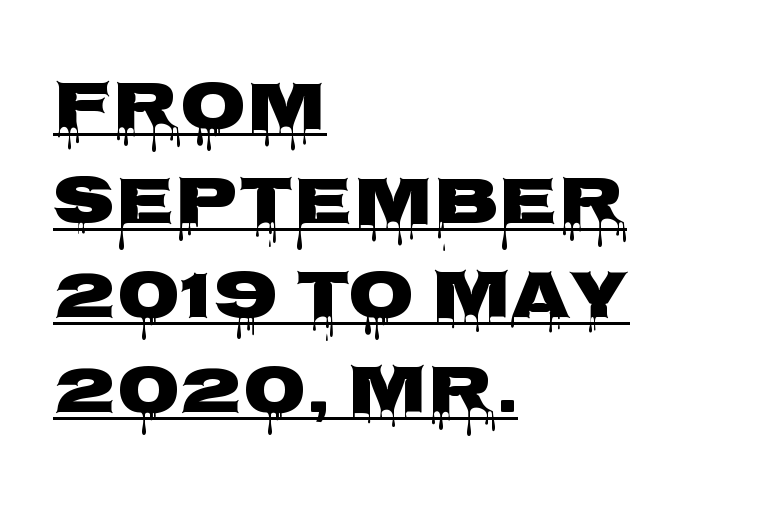
{"serif": "no", "italic": "no", "width": "wide", "stroke_contrast": "low", "x_height": "large", "monospaced": "no", "underline": "yes", "align": "left", "line_spacing": "normal", "line_spacing_ratio": 1.39, "letter_spacing": "normal", "letter_spacing_em": 0.0, "glyph_px": 68}
